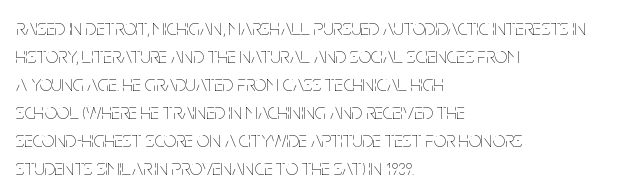
No extra ink here — the face is not bold. Students, observe: this is what conventionally led text looks like. Visually the block forms a straight wall on the left and a jagged coastline on the right. Clear beneath every line of the passage.
